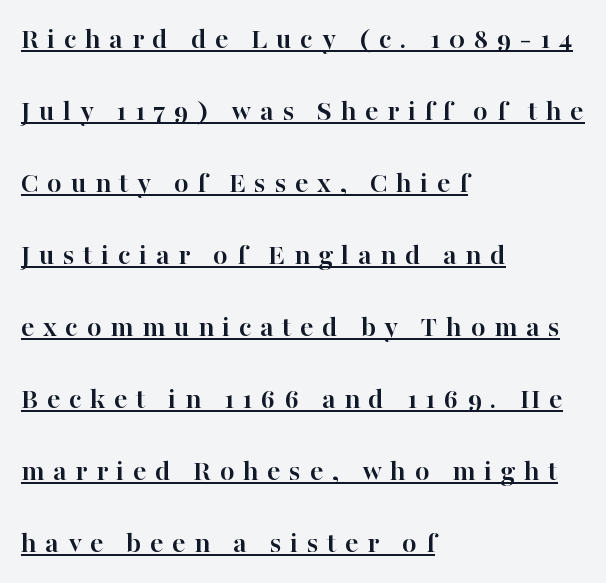
Is there any slant? The stems are plumb. Tracking value appears strongly positive — letters spread wide. The type family on display is of the serif kind. Weight check: bold — yes, fully. Here the designer chose a conventional face with non-uniform glyph widths. In designer terms, the underline attribute is active on this setting.
